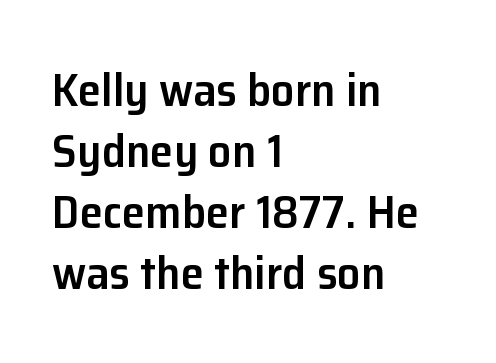
Each letter keeps its own natural width here, so spacing adapts to shape. This block has exactly the height ordinary leading produces. In CSS terms this would be text-align: left. Tracking value appears to be zero — textbook default spacing.
